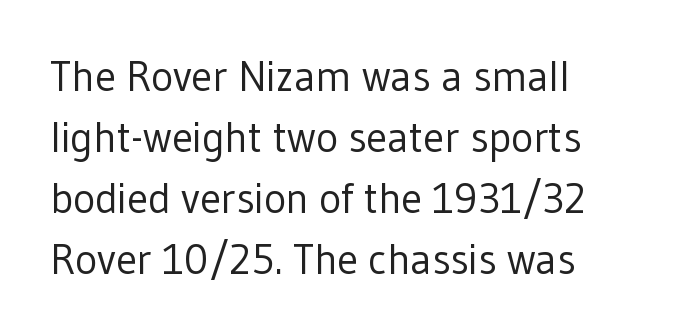
Q: Is the text bold? A: No.
Q: Is the text italic (slanted)? A: No, it is upright.
Q: Is the typeface a serif or a sans-serif typeface? A: Sans-serif.
Q: Is the text underlined? A: No.
Q: Is the spacing between letters normal or unusually wide? A: Normal.
Q: Is the spacing between lines tight, normal or loose? A: Normal.
Q: Width (condensed, normal, or wide)? A: Normal.
Q: Stroke contrast? A: Low.
Q: x-height? A: Medium.
Q: Monospaced? A: No.
